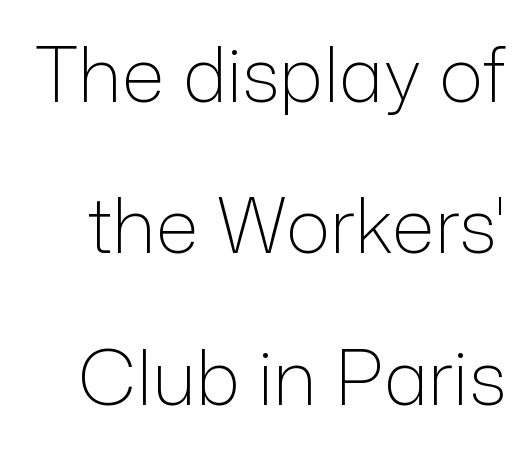
Only glyphs here, with clear space below each row. Default kerning and tracking; the words read as compact shapes. Looks like regular typesetting: each glyph gets only the width it needs. A typesetter would mark this as roman, not italic. The leading is generous, giving the passage an open texture.
